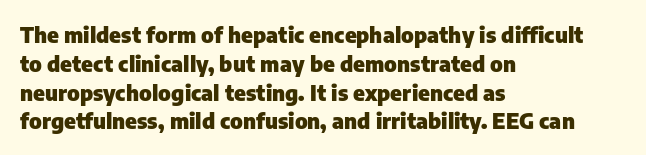
Q: Is the text bold? A: Yes.
Q: Is the text italic (slanted)? A: No, it is upright.
Q: Is the text underlined? A: No.
Q: How is the paragraph aligned? A: Left-aligned.
Q: Is the spacing between letters normal or unusually wide? A: Normal.
Q: Is the spacing between lines tight, normal or loose? A: Normal.
